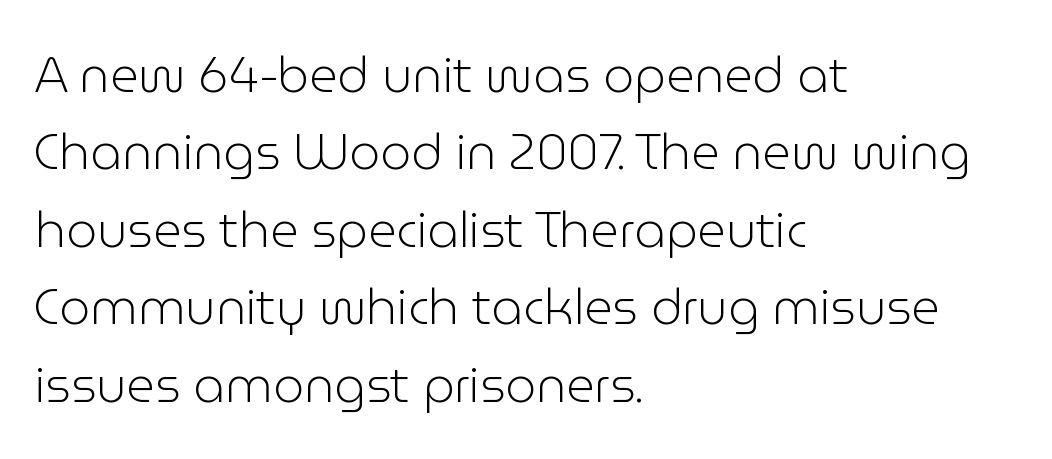
The image shows 49 px light sans-serif type, upright; set left-aligned, normal line spacing (1.58x), normal letter spacing, not underlined; low stroke contrast and a medium x-height.
